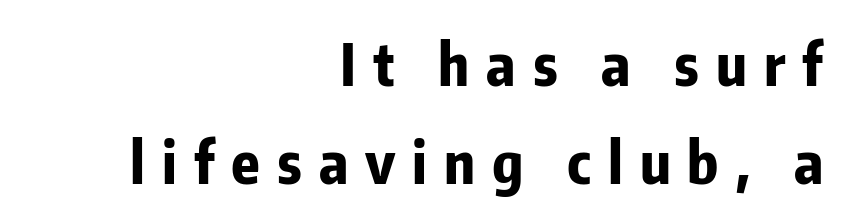
Q: Is the text bold? A: Yes.
Q: Is the text italic (slanted)? A: No, it is upright.
Q: Is the typeface a serif or a sans-serif typeface? A: Sans-serif.
Q: Is the text underlined? A: No.
Q: How is the paragraph aligned? A: Right-aligned.
Q: Is the spacing between letters normal or unusually wide? A: Unusually wide.
Q: Is the spacing between lines tight, normal or loose? A: Normal.
Q: Width (condensed, normal, or wide)? A: Condensed.
Q: Stroke contrast? A: Low.
Q: x-height? A: Medium.
Q: Monospaced? A: No.
